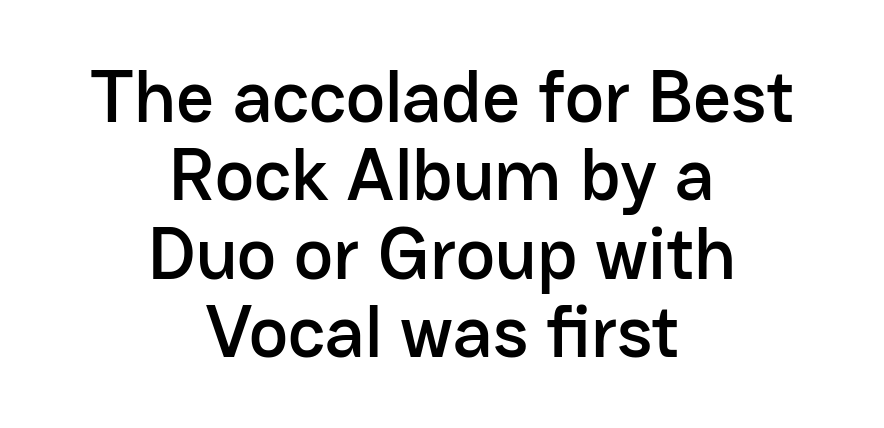
{"serif": "no", "italic": "no", "width": "normal", "stroke_contrast": "low", "x_height": "medium", "monospaced": "no", "underline": "no", "align": "center", "line_spacing": "tight", "line_spacing_ratio": 1.06, "letter_spacing": "normal", "letter_spacing_em": 0.0, "glyph_px": 74}
